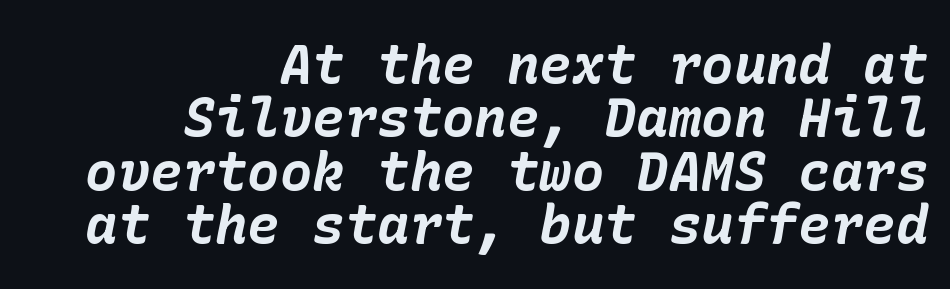
The image shows 54 px bold type, italic (leaning right); set right-aligned, tight line spacing (0.99x), normal letter spacing, not underlined; low stroke contrast and a medium x-height.
